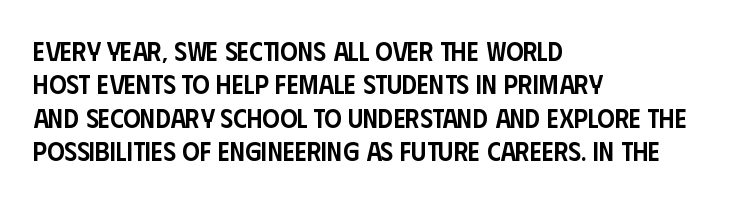
Q: Is the text bold? A: Semi-bold.
Q: Is the text italic (slanted)? A: No, it is upright.
Q: Is the text underlined? A: No.
Q: How is the paragraph aligned? A: Left-aligned.
Q: Is the spacing between letters normal or unusually wide? A: Normal.
